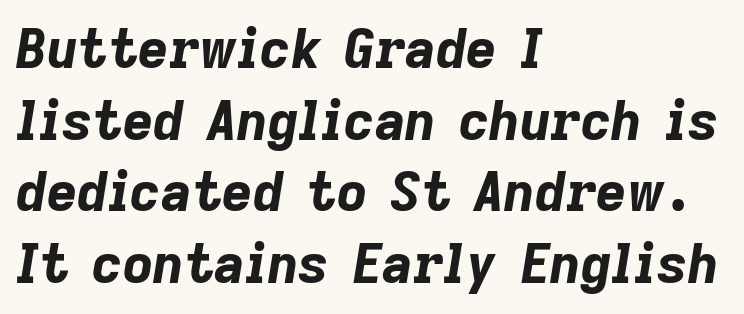
Q: Is the text bold? A: Yes.
Q: Is the text italic (slanted)? A: Yes, it leans right by about 9 degrees.
Q: Is the text underlined? A: No.
Q: How is the paragraph aligned? A: Left-aligned.
Q: Is the spacing between letters normal or unusually wide? A: Normal.
Q: Is the spacing between lines tight, normal or loose? A: Normal.
Q: Width (condensed, normal, or wide)? A: Normal.
Q: Stroke contrast? A: Low.
Q: x-height? A: Medium.
Q: Monospaced? A: No.
